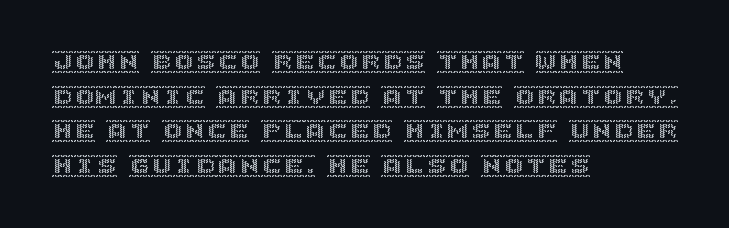
Q: Is the text italic (slanted)? A: No, it is upright.
Q: Is the text underlined? A: No.
Q: How is the paragraph aligned? A: Left-aligned.
Q: Is the spacing between letters normal or unusually wide? A: Normal.
Q: Is the spacing between lines tight, normal or loose? A: Normal.
